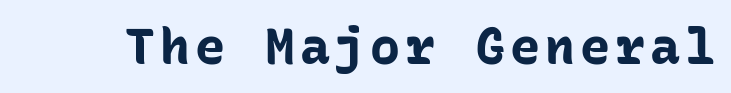
{"serif": "no", "italic": "no", "bold": "yes", "weight": "bold", "width": "normal", "stroke_contrast": "low", "x_height": "medium", "monospaced": "yes", "underline": "no", "glyph_px": 50}
